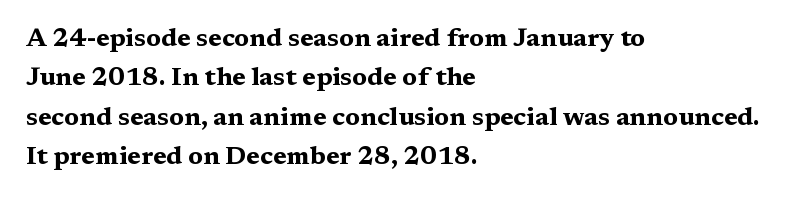
{"italic": "no", "bold": "yes", "underline": "no", "align": "left", "line_spacing": "normal", "line_spacing_ratio": 1.51, "letter_spacing": "normal", "letter_spacing_em": 0.0, "glyph_px": 26}
